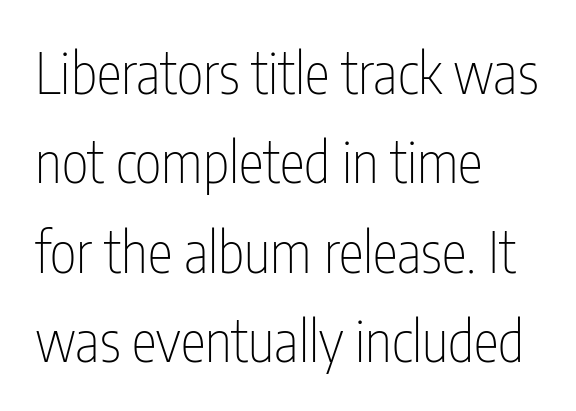
The image shows 57 px thin, condensed sans-serif type, upright; set left-aligned, normal line spacing (1.57x), normal letter spacing, not underlined; low stroke contrast and a medium x-height.
